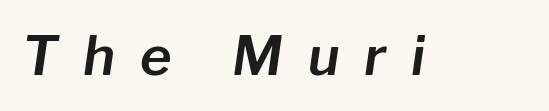
The image shows 54 px text type, italic (leaning right); set unusually wide letter spacing (+0.46 em), not underlined; low stroke contrast and a medium x-height.
